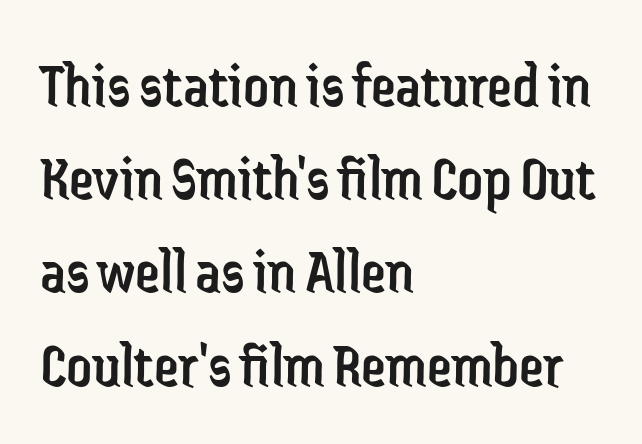
The cut favours lightness, reaching ordinary text weight at its darkest. Each letter keeps its own natural width here, so spacing adapts to shape. Check where the strokes stop: nothing finishes them off — pure sans. How would I describe the line gaps? Plain and ordinary. Characters follow at the spacing the type designer built in.
